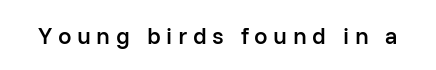
In terms of posture, this sample is upright. The glyphs are unaccompanied by any horizontal stroke below them. Each glyph is drawn with semibold strokes, heavier than normal yet not fully bold. The face used here is rendered with a markedly widened letterfit.
